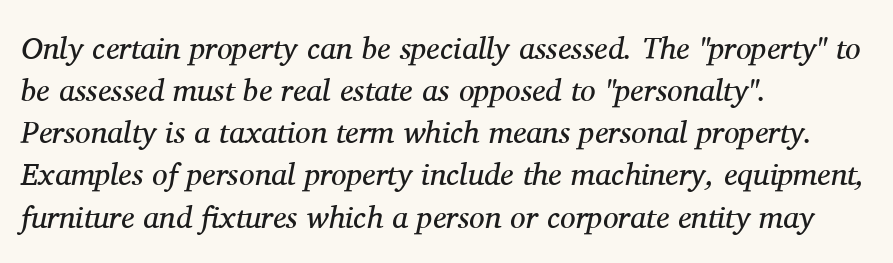
{"serif": "yes", "italic": "yes", "lean": "right", "slant_degrees": 11, "bold": "no", "weight": "regular", "width": "normal", "stroke_contrast": "medium", "x_height": "medium", "monospaced": "no", "underline": "no", "align": "left", "line_spacing": "normal", "line_spacing_ratio": 1.36, "letter_spacing": "normal", "letter_spacing_em": 0.0, "glyph_px": 31}
